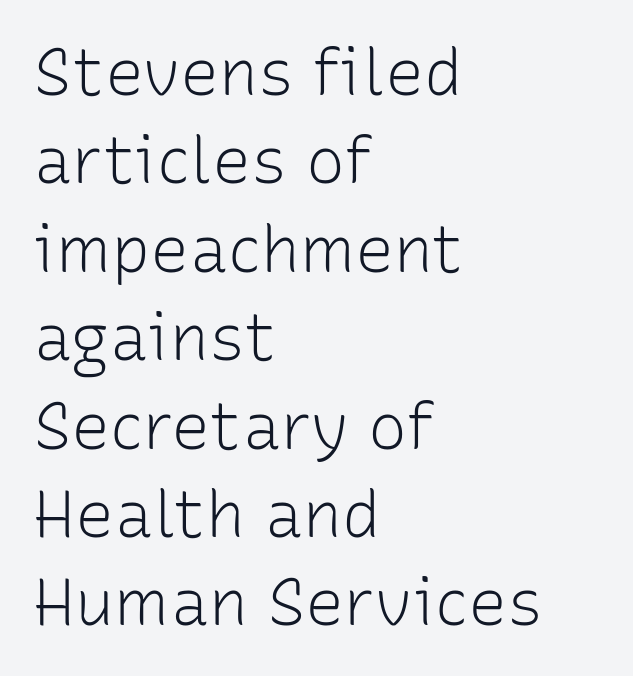
{"serif": "no", "italic": "no", "bold": "no", "weight": "light", "width": "normal", "stroke_contrast": "low", "x_height": "medium", "monospaced": "no", "underline": "no", "align": "left", "line_spacing": "normal", "line_spacing_ratio": 1.36, "letter_spacing": "normal", "letter_spacing_em": 0.0, "glyph_px": 65}
